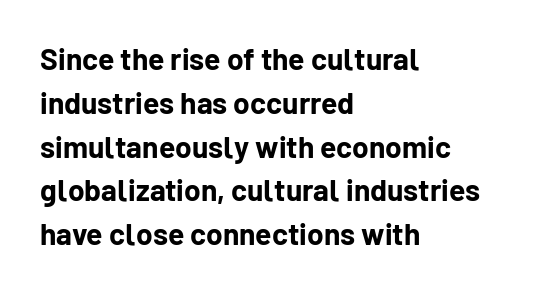
The image shows 30 px bold sans-serif type, upright; set left-aligned, normal line spacing (1.46x), normal letter spacing, not underlined; low stroke contrast and a medium x-height.
